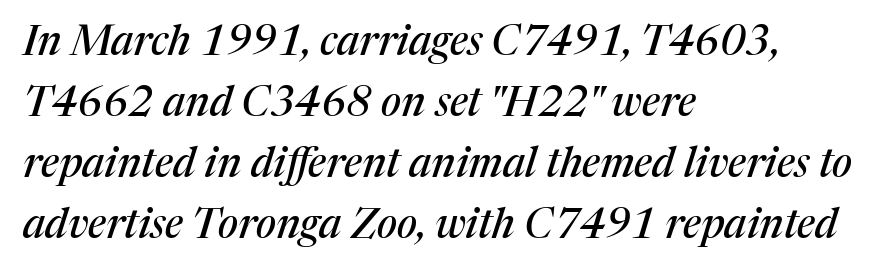
{"serif": "yes", "italic": "yes", "lean": "right", "slant_degrees": 17, "width": "normal", "stroke_contrast": "medium", "x_height": "medium", "monospaced": "no", "underline": "no", "align": "left", "line_spacing": "normal", "line_spacing_ratio": 1.49, "letter_spacing": "normal", "letter_spacing_em": 0.0, "glyph_px": 41}
